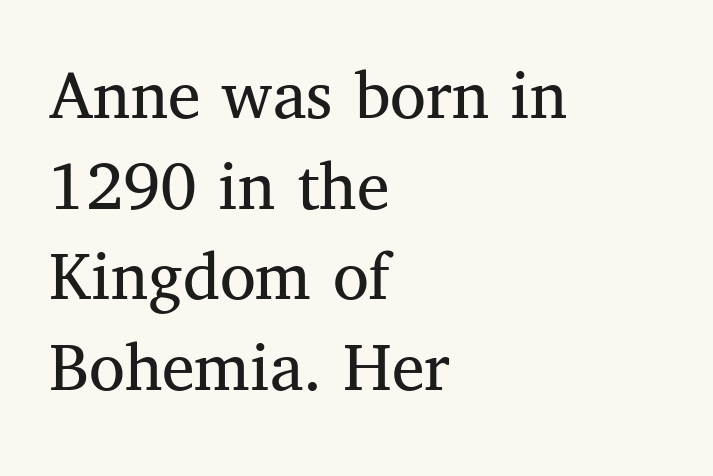
Characters follow at the spacing the type designer built in. In CSS terms this would be text-align: left. Letters have the restrained weight of plain body copy at most. Characters remain perfectly vertical along every line. Do the characters align in a grid? No, the font is proportional. The characters display serif detailing at their extremities.
